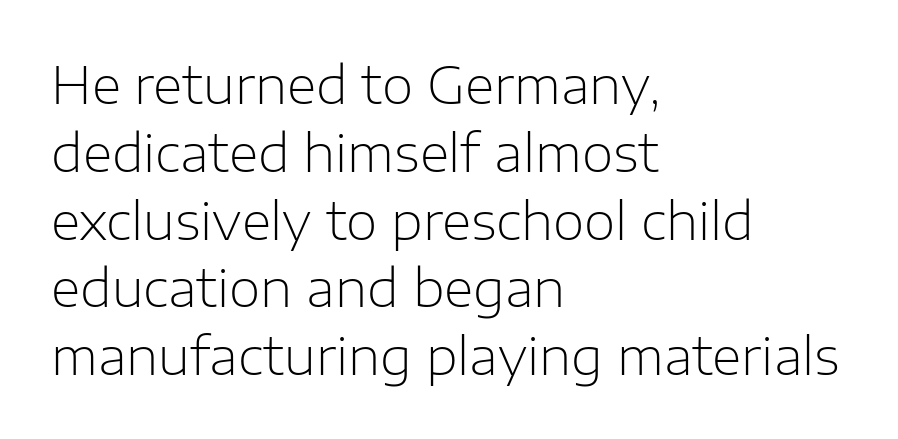
The lines in this sample share a left origin and differ only in where they stop. Tall strokes in this sample are plumb rather than angled. Letters rest on an invisible, unmarked baseline. Note the varied advance widths — an 'i' is clearly narrower than an 'm'.
